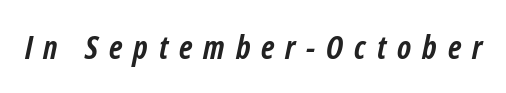
Q: Is the text bold? A: Yes.
Q: Is the text italic (slanted)? A: Yes, it leans right by about 12 degrees.
Q: Is the text underlined? A: No.
Q: Is the spacing between letters normal or unusually wide? A: Unusually wide.
Q: Width (condensed, normal, or wide)? A: Condensed.
Q: Stroke contrast? A: Low.
Q: x-height? A: Medium.
Q: Monospaced? A: No.
